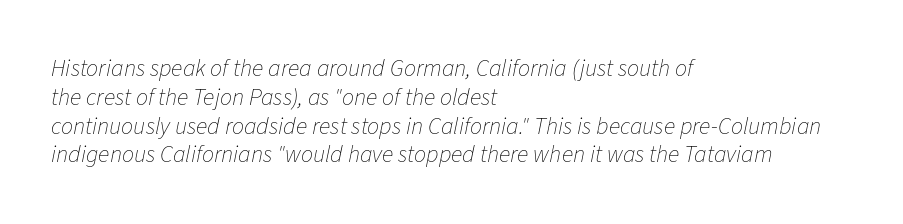
{"italic": "yes", "lean": "right", "slant_degrees": 11, "bold": "no", "underline": "no", "align": "left", "line_spacing_ratio": 1.2, "letter_spacing": "normal", "letter_spacing_em": 0.0, "glyph_px": 24}
